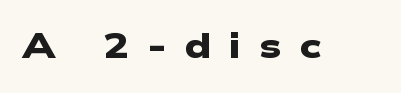
{"serif": "no", "bold": "yes", "weight": "heavy", "width": "wide", "stroke_contrast": "low", "x_height": "medium", "monospaced": "no", "underline": "no", "letter_spacing": "wide", "letter_spacing_em": 0.5, "glyph_px": 35}
